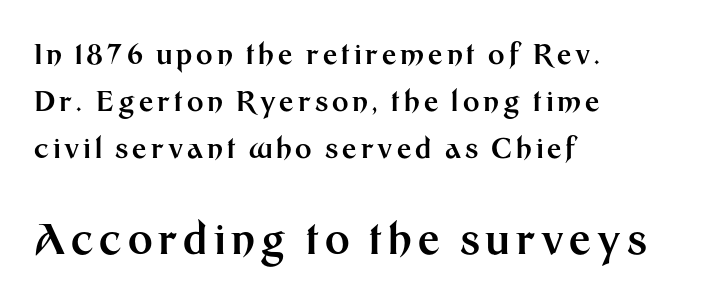
{"serif": "no", "italic": "no", "bold": "yes", "weight": "bold", "width": "normal", "stroke_contrast": "medium", "x_height": "medium", "monospaced": "no", "underline": "no", "align": "left", "line_spacing": "normal", "line_spacing_ratio": 1.68, "larger_block": "second", "size_ratio": 1.5, "glyph_px": 42}
